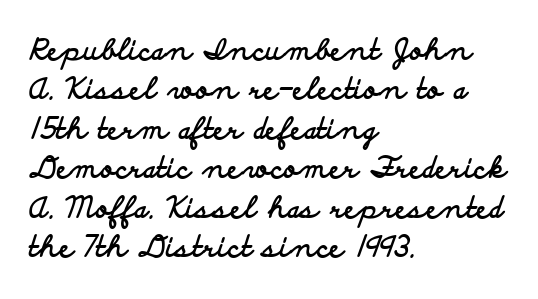
Q: Is the text bold? A: Yes.
Q: Is the text italic (slanted)? A: Yes.
Q: Is the typeface a serif or a sans-serif typeface? A: Sans-serif.
Q: Is the text underlined? A: No.
Q: How is the paragraph aligned? A: Left-aligned.
Q: Is the spacing between letters normal or unusually wide? A: Normal.
Q: Is the spacing between lines tight, normal or loose? A: Normal.
Q: Width (condensed, normal, or wide)? A: Wide.
Q: Stroke contrast? A: Low.
Q: x-height? A: Small.
Q: Monospaced? A: No.
